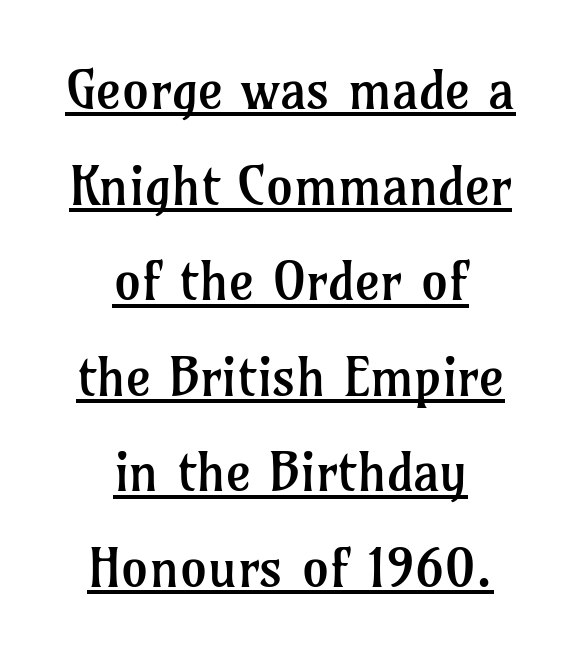
{"serif": "yes", "italic": "no", "bold": "no", "weight": "regular", "width": "normal", "stroke_contrast": "low", "x_height": "medium", "monospaced": "no", "underline": "yes", "align": "center", "line_spacing_ratio": 1.77, "letter_spacing": "normal", "letter_spacing_em": 0.0, "glyph_px": 54}
